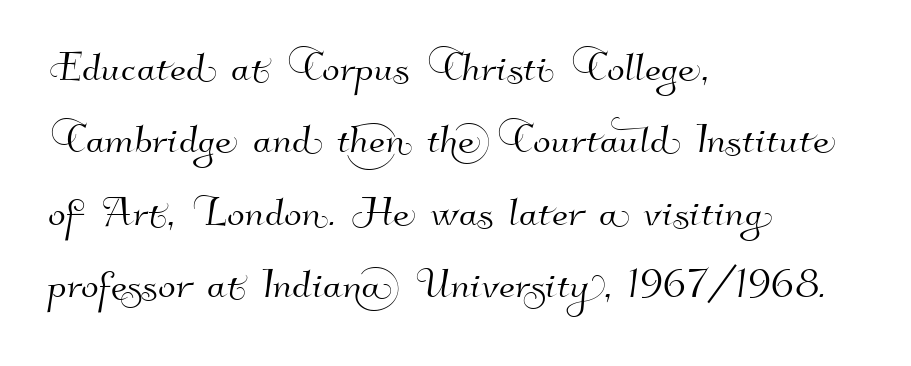
Q: Is the typeface a serif or a sans-serif typeface? A: Sans-serif.
Q: Is the text underlined? A: No.
Q: How is the paragraph aligned? A: Left-aligned.
Q: Is the spacing between letters normal or unusually wide? A: Normal.
Q: Is the spacing between lines tight, normal or loose? A: Normal.
Q: Width (condensed, normal, or wide)? A: Normal.
Q: Stroke contrast? A: High.
Q: x-height? A: Small.
Q: Monospaced? A: No.
